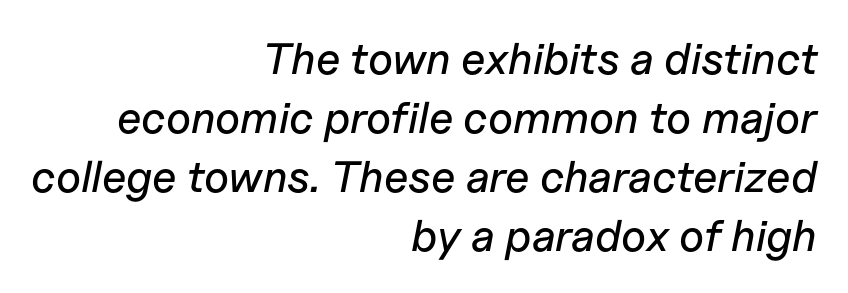
The image shows 44 px text type, italic (leaning right); set right-aligned, normal line spacing (1.34x), normal letter spacing, not underlined; low stroke contrast and a medium x-height.
